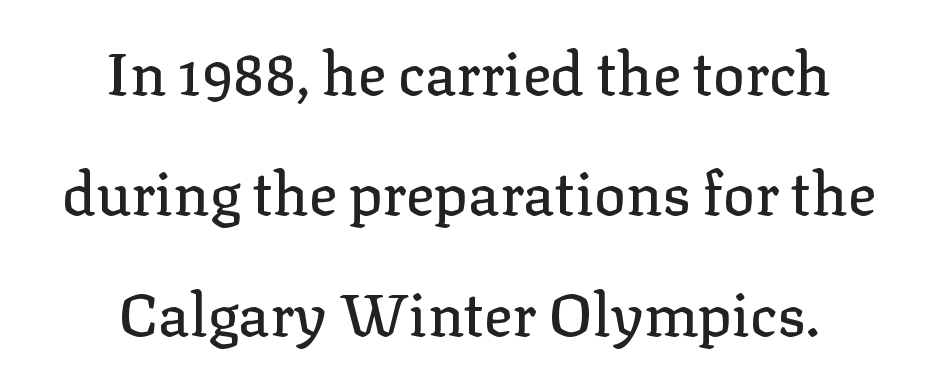
{"serif": "yes", "italic": "no", "width": "normal", "stroke_contrast": "low", "x_height": "medium", "monospaced": "no", "underline": "no", "align": "center", "line_spacing": "loose", "line_spacing_ratio": 2.04, "letter_spacing": "normal", "letter_spacing_em": 0.0, "glyph_px": 59}
